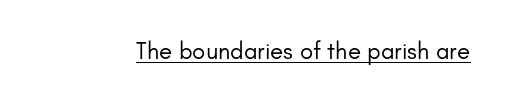
Q: Is the text bold? A: No.
Q: Is the text italic (slanted)? A: No, it is upright.
Q: Is the text underlined? A: Yes.
Q: Is the spacing between letters normal or unusually wide? A: Normal.
